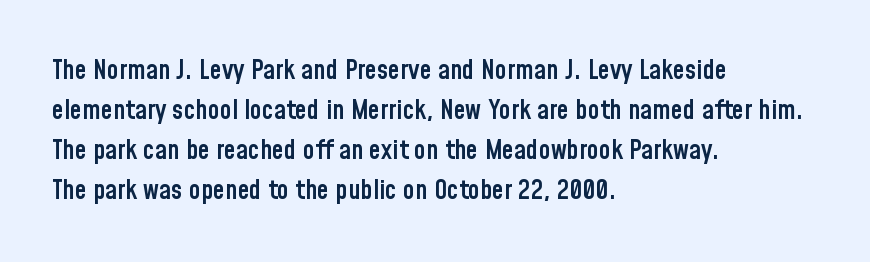
Q: Is the text bold? A: Semi-bold.
Q: Is the text italic (slanted)? A: No, it is upright.
Q: Is the text underlined? A: No.
Q: How is the paragraph aligned? A: Left-aligned.
Q: Is the spacing between letters normal or unusually wide? A: Normal.
Q: Is the spacing between lines tight, normal or loose? A: Normal.
